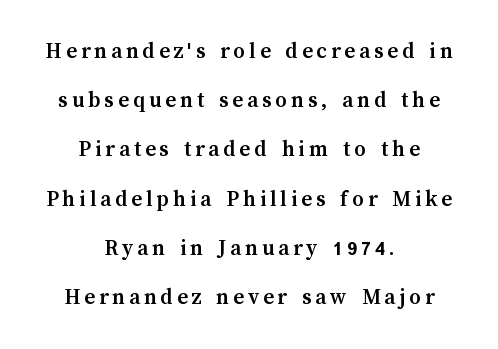
Q: Is the text bold? A: Yes.
Q: Is the text italic (slanted)? A: No, it is upright.
Q: Is the text underlined? A: No.
Q: How is the paragraph aligned? A: Centered.
Q: Is the spacing between lines tight, normal or loose? A: Loose.
